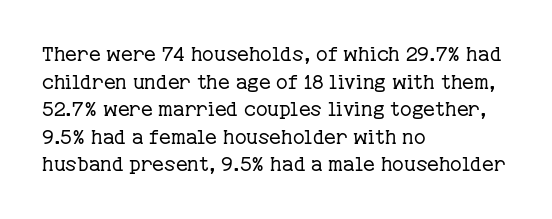
Q: Is the text bold? A: No.
Q: Is the text italic (slanted)? A: No, it is upright.
Q: Is the text underlined? A: No.
Q: How is the paragraph aligned? A: Left-aligned.
Q: Is the spacing between letters normal or unusually wide? A: Normal.
Q: Is the spacing between lines tight, normal or loose? A: Normal.
